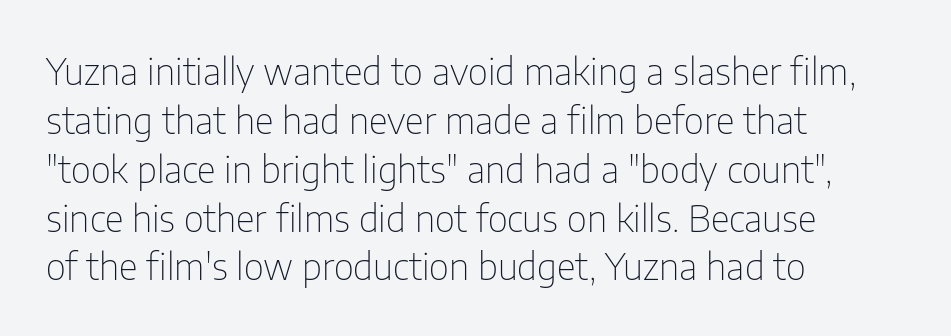
{"serif": "no", "italic": "no", "bold": "no", "weight": "thin", "width": "condensed", "stroke_contrast": "low", "x_height": "medium", "monospaced": "no", "underline": "no", "align": "left", "line_spacing": "normal", "line_spacing_ratio": 1.32, "letter_spacing": "normal", "letter_spacing_em": 0.0, "glyph_px": 37}
